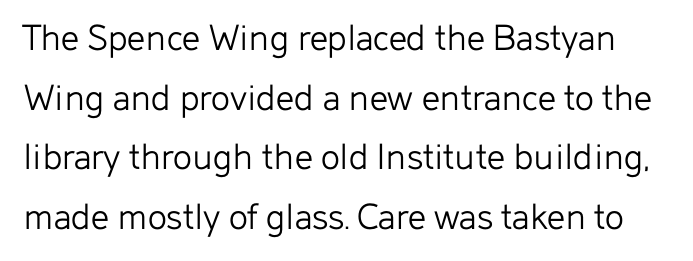
The image shows 40 px light sans-serif type, upright; set normal line spacing (1.49x), normal letter spacing, not underlined; low stroke contrast and a medium x-height.
